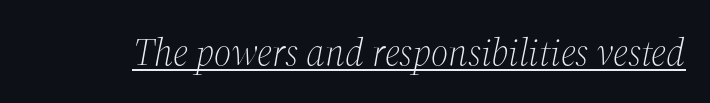
{"serif": "yes", "italic": "yes", "lean": "right", "slant_degrees": 12, "bold": "no", "weight": "light", "width": "normal", "stroke_contrast": "medium", "x_height": "medium", "monospaced": "no", "underline": "yes", "letter_spacing": "normal", "letter_spacing_em": 0.0, "glyph_px": 38}
